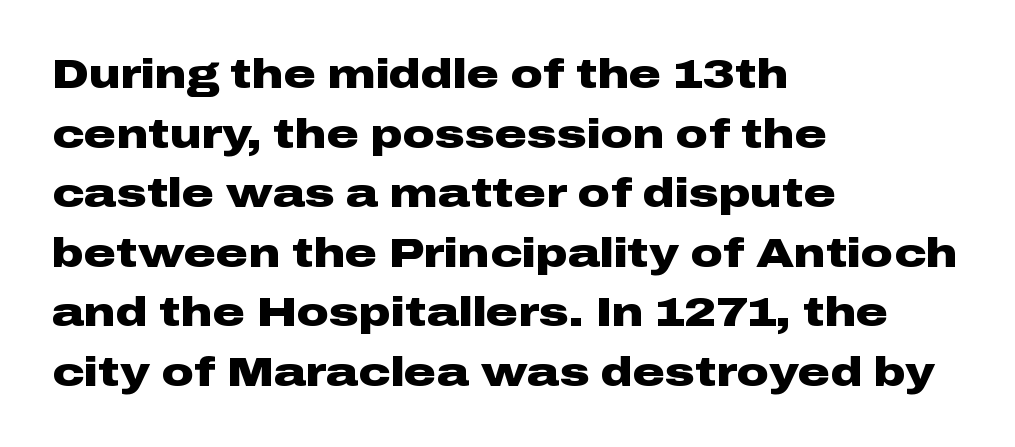
The image shows 40 px heavy, wide sans-serif type, upright; set left-aligned, normal line spacing (1.49x), normal letter spacing, not underlined; low stroke contrast and a medium x-height.
